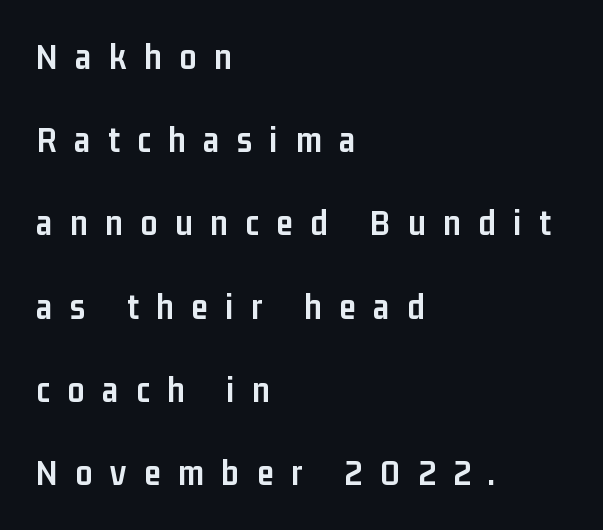
Rows of type keep a wide berth in the vertical direction. This sample uses a sans-serif face. The letterforms stand isolated, each surrounded by extra space. The rendering uses natural spacing where letterforms have individual widths.
